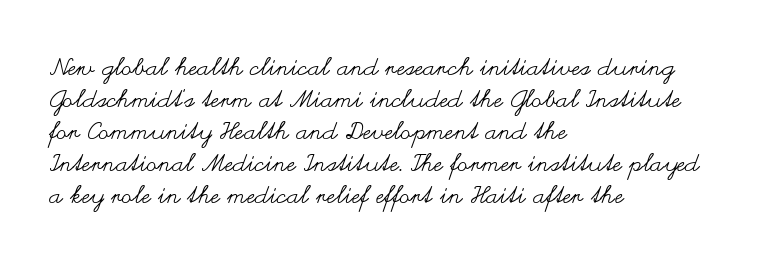
Q: Is the text bold? A: No.
Q: Is the text italic (slanted)? A: Yes.
Q: Is the text underlined? A: No.
Q: How is the paragraph aligned? A: Left-aligned.
Q: Is the spacing between letters normal or unusually wide? A: Normal.
Q: Is the spacing between lines tight, normal or loose? A: Normal.
